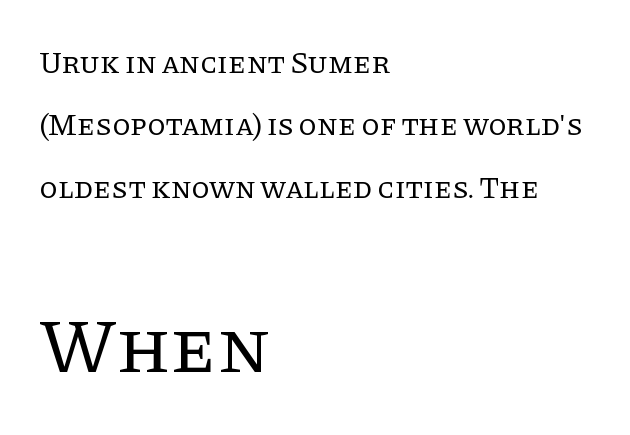
The image shows 76 px regular-weight serif type, upright; set left-aligned, loose line spacing (2.08x), normal letter spacing, not underlined; the second (bottom) block is 2.53x larger; low stroke contrast and a large x-height.
